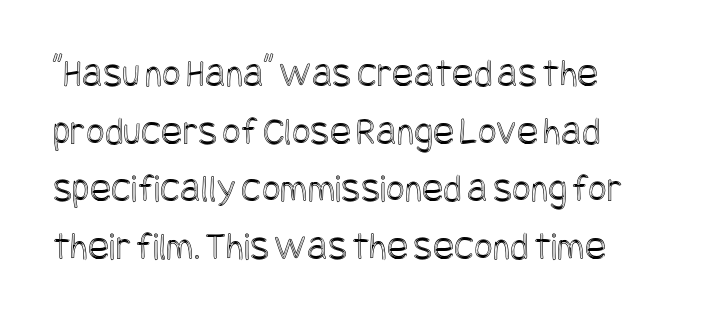
The image shows 40 px condensed type, upright; set left-aligned, normal line spacing (1.44x), normal letter spacing, not underlined; a large x-height.
